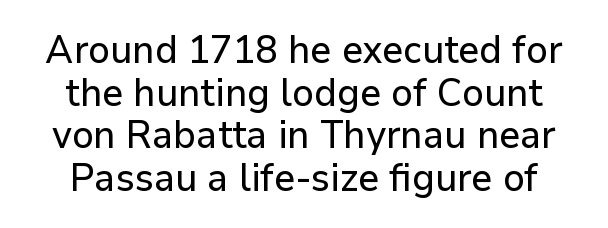
The image shows 39 px sans-serif type, upright; set tight line spacing (1.09x), normal letter spacing, not underlined; low stroke contrast and a medium x-height.
